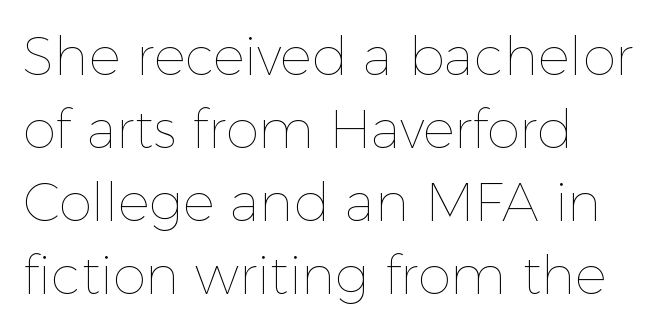
{"italic": "no", "bold": "no", "weight": "thin", "width": "normal", "x_height": "medium", "monospaced": "no", "underline": "no", "align": "left", "line_spacing": "normal", "line_spacing_ratio": 1.38, "letter_spacing": "normal", "letter_spacing_em": 0.0, "glyph_px": 53}
